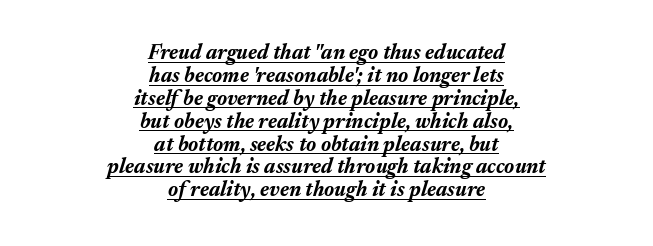
The sample has been set heavy, in full bold. Does the leading feel generous? Not at all — it's pinched. The face used here is rendered with its standard letterfit. Visually the block forms a symmetrical silhouette, jagged on both flanks.
